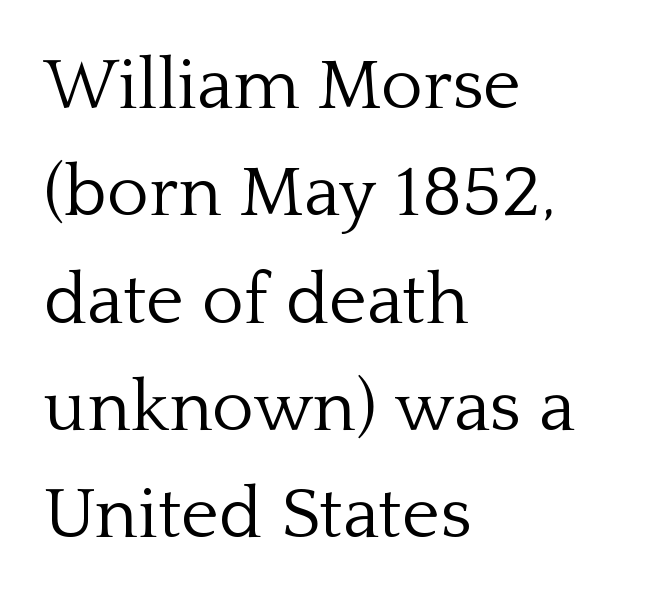
The image shows 72 px light serif type, upright; set left-aligned, normal line spacing (1.49x), normal letter spacing, not underlined; low stroke contrast and a medium x-height.
